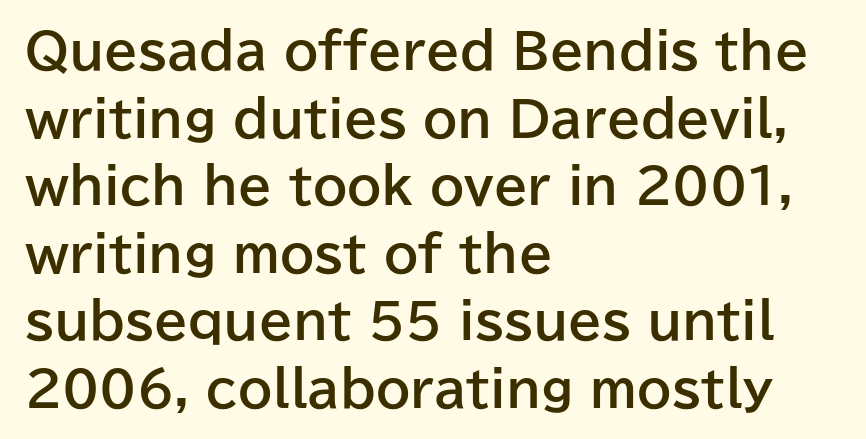
Only glyphs here, with clear space below each row. A typesetter would label this face a sans. This sample uses an upright cut, with every glyph sitting square on the baseline. Inter-character spacing is left at the font's built-in metrics.
